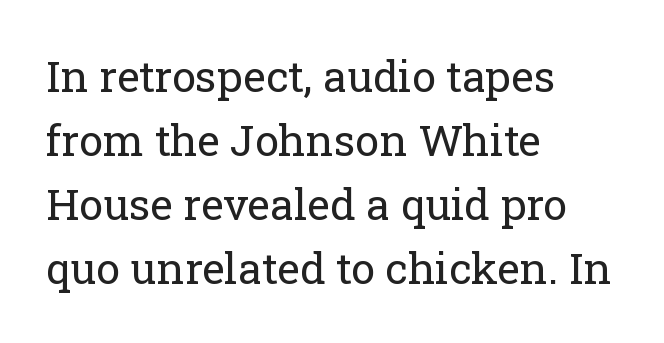
{"serif": "yes", "italic": "no", "bold": "no", "weight": "regular", "width": "normal", "stroke_contrast": "low", "x_height": "medium", "monospaced": "no", "underline": "no", "align": "left", "line_spacing": "normal", "line_spacing_ratio": 1.49, "letter_spacing": "normal", "letter_spacing_em": 0.0, "glyph_px": 43}
